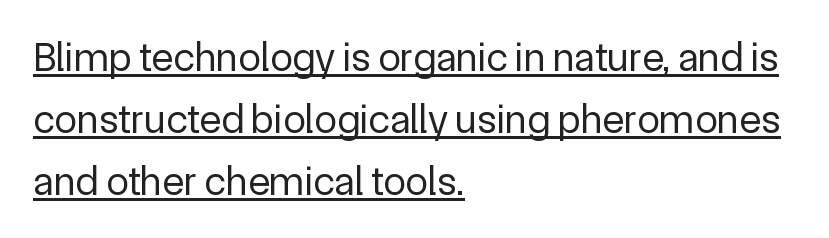
{"serif": "no", "italic": "no", "bold": "no", "weight": "regular", "width": "normal", "x_height": "medium", "monospaced": "no", "underline": "yes", "align": "left", "line_spacing": "normal", "line_spacing_ratio": 1.51, "letter_spacing": "normal", "letter_spacing_em": 0.0, "glyph_px": 41}
